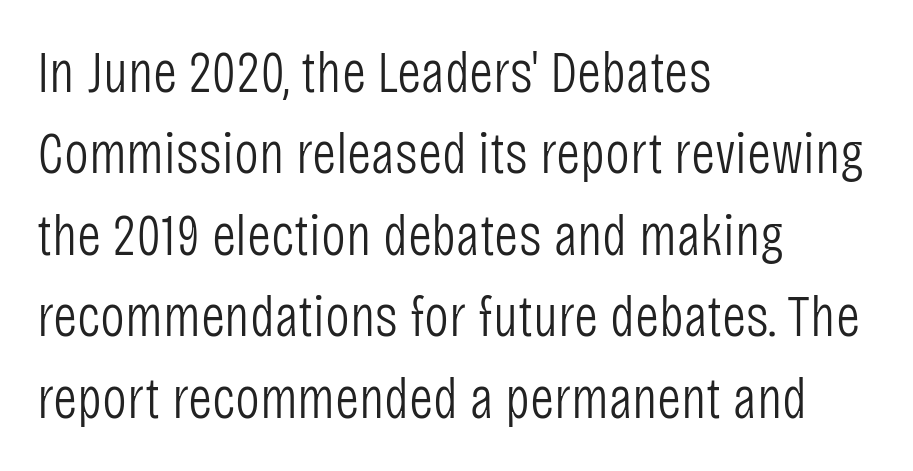
Q: Is the text bold? A: No.
Q: Is the text italic (slanted)? A: No, it is upright.
Q: Is the typeface a serif or a sans-serif typeface? A: Sans-serif.
Q: Is the text underlined? A: No.
Q: How is the paragraph aligned? A: Left-aligned.
Q: Is the spacing between letters normal or unusually wide? A: Normal.
Q: Is the spacing between lines tight, normal or loose? A: Normal.
Q: Width (condensed, normal, or wide)? A: Condensed.
Q: Stroke contrast? A: Low.
Q: x-height? A: Large.
Q: Monospaced? A: No.
